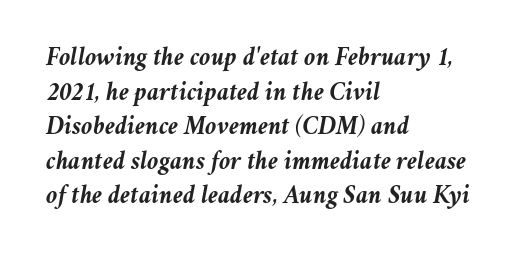
{"italic": "yes", "lean": "right", "slant_degrees": 11, "bold": "yes", "underline": "no", "align": "left", "line_spacing": "normal", "line_spacing_ratio": 1.33, "letter_spacing": "normal", "letter_spacing_em": 0.0, "glyph_px": 26}
